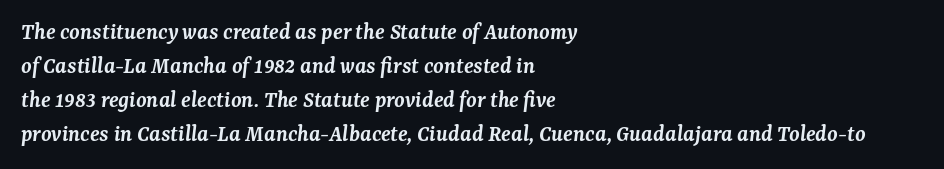
The image shows 24 px text type, italic (leaning right); set left-aligned, normal line spacing (1.41x), normal letter spacing, not underlined.
